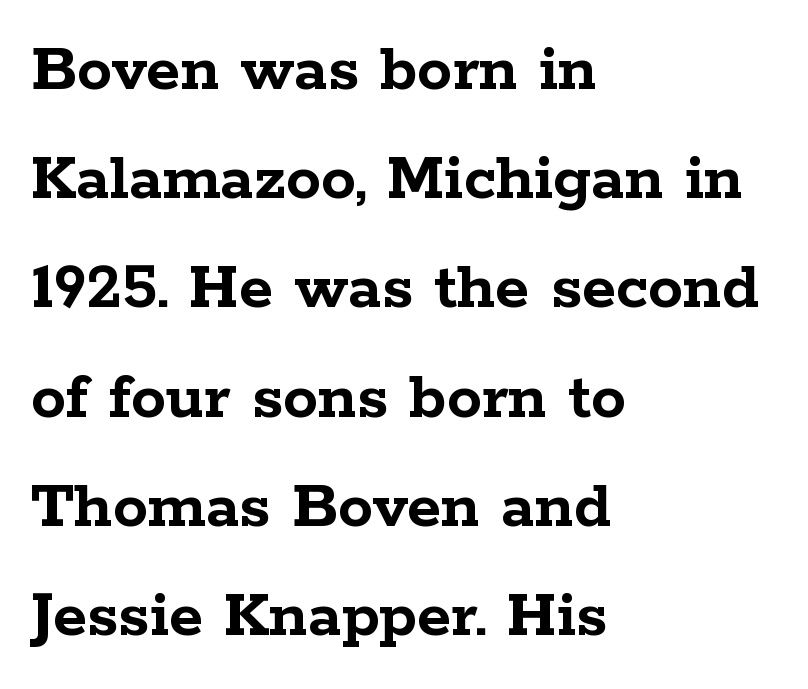
The image shows 70 px semibold, wide serif type, upright; set left-aligned, normal line spacing (1.56x), normal letter spacing, not underlined; low stroke contrast and a medium x-height.
